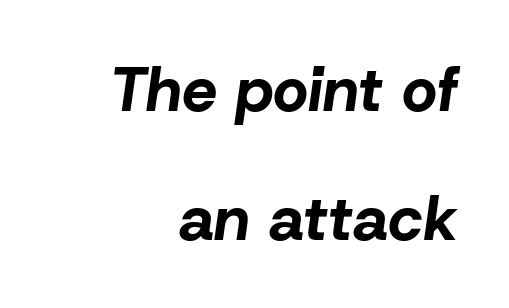
Q: Is the text bold? A: Yes.
Q: Is the text italic (slanted)? A: Yes, it leans right by about 8 degrees.
Q: Is the text underlined? A: No.
Q: How is the paragraph aligned? A: Right-aligned.
Q: Is the spacing between letters normal or unusually wide? A: Normal.
Q: Is the spacing between lines tight, normal or loose? A: Loose.
Q: Width (condensed, normal, or wide)? A: Normal.
Q: Stroke contrast? A: Low.
Q: x-height? A: Medium.
Q: Monospaced? A: No.
